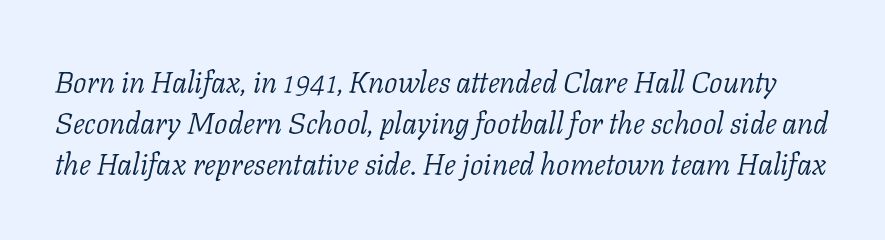
The image shows 30 px light serif type, italic (leaning right); set normal line spacing (1.37x), normal letter spacing, not underlined; low stroke contrast and a medium x-height.
